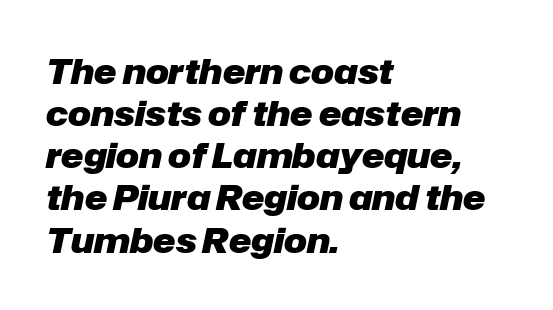
Has an underline been added? It has not. In terms of posture, this sample is oblique. Notice how the passage keeps a crisp vertical edge on the left only. Heavy-handed strokes throughout: this text is bold. Tracking here is standard; glyphs follow each other at the usual distance. Do the characters align in a grid? No, the font is proportional.
